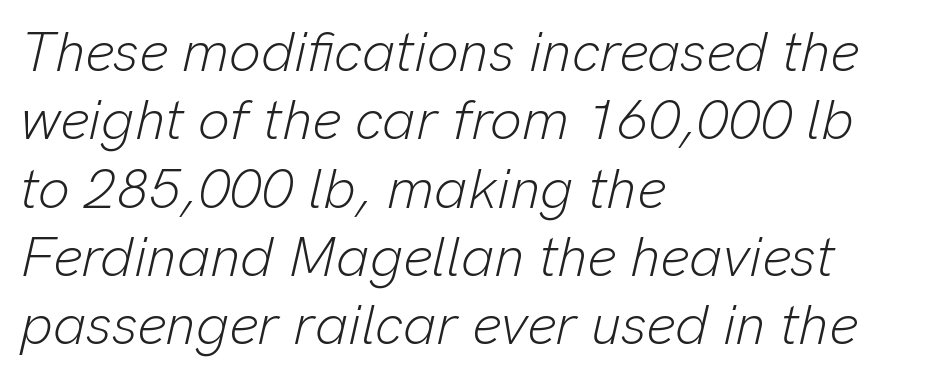
{"italic": "yes", "lean": "right", "slant_degrees": 13, "bold": "no", "weight": "light", "width": "normal", "stroke_contrast": "low", "x_height": "medium", "monospaced": "no", "underline": "no", "align": "left", "line_spacing_ratio": 1.22, "letter_spacing": "normal", "letter_spacing_em": 0.0, "glyph_px": 56}
